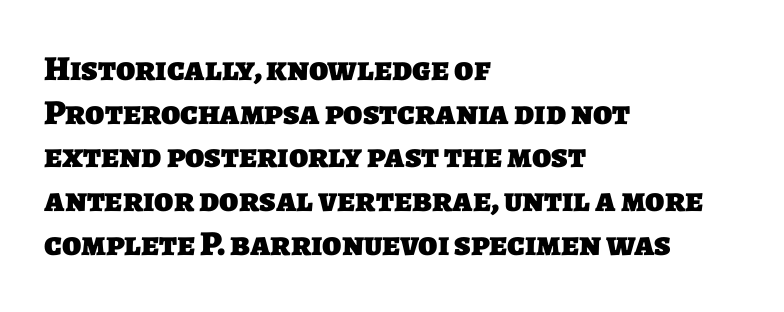
{"serif": "no", "bold": "yes", "weight": "heavy", "width": "normal", "stroke_contrast": "low", "x_height": "large", "monospaced": "no", "underline": "no", "align": "left", "line_spacing": "normal", "line_spacing_ratio": 1.25, "letter_spacing": "normal", "letter_spacing_em": 0.0, "glyph_px": 35}
